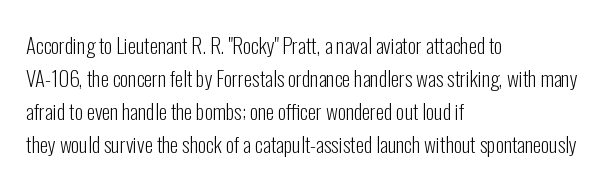
Q: Is the text bold? A: No.
Q: Is the text italic (slanted)? A: No, it is upright.
Q: Is the text underlined? A: No.
Q: How is the paragraph aligned? A: Left-aligned.
Q: Is the spacing between letters normal or unusually wide? A: Normal.
Q: Is the spacing between lines tight, normal or loose? A: Normal.
